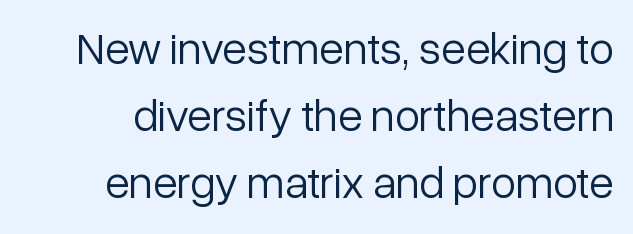
Q: Is the text bold? A: No.
Q: Is the text italic (slanted)? A: No, it is upright.
Q: Is the typeface a serif or a sans-serif typeface? A: Sans-serif.
Q: Is the text underlined? A: No.
Q: Is the spacing between letters normal or unusually wide? A: Normal.
Q: Is the spacing between lines tight, normal or loose? A: Normal.
Q: Width (condensed, normal, or wide)? A: Normal.
Q: Stroke contrast? A: Low.
Q: x-height? A: Medium.
Q: Monospaced? A: No.
